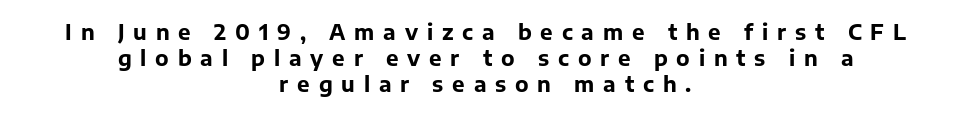
Q: Is the text bold? A: Yes.
Q: Is the text italic (slanted)? A: No, it is upright.
Q: Is the text underlined? A: No.
Q: How is the paragraph aligned? A: Centered.
Q: Is the spacing between letters normal or unusually wide? A: Unusually wide.
